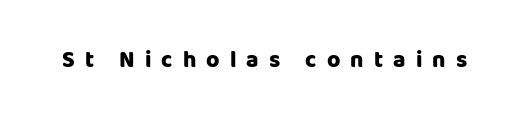
The image shows 23 px bold type, upright; set unusually wide letter spacing (+0.44 em), not underlined.
